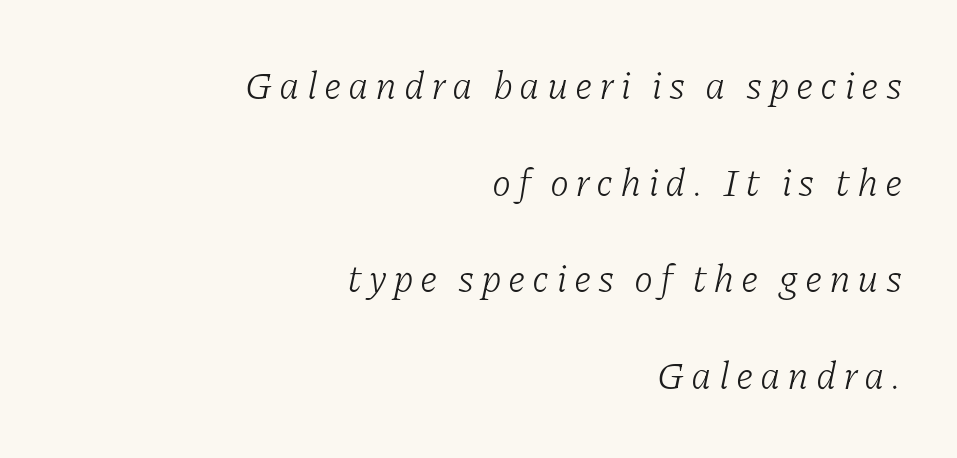
Compared with ordinary roman type, these characters are visibly tilted. The passage shown is typed in a proportional face where columns would drift. This sample is right-justified, so line beginnings fall wherever the words allow. Are there feet on the stems? There are — it's a serif. Vertical stems look standard width or narrower in stroke. A great deal of white space separates one row of letters from the next.
